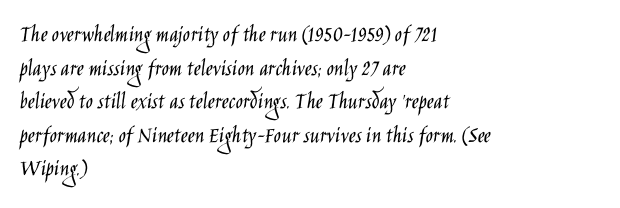
Q: Is the text bold? A: No.
Q: Is the text italic (slanted)? A: Yes.
Q: Is the text underlined? A: No.
Q: How is the paragraph aligned? A: Left-aligned.
Q: Is the spacing between letters normal or unusually wide? A: Normal.
Q: Is the spacing between lines tight, normal or loose? A: Normal.
